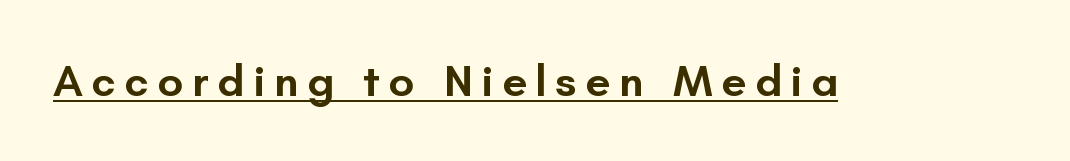
{"serif": "no", "italic": "no", "bold": "semi", "weight": "semibold", "width": "normal", "stroke_contrast": "low", "x_height": "small", "monospaced": "no", "underline": "yes", "glyph_px": 45}
